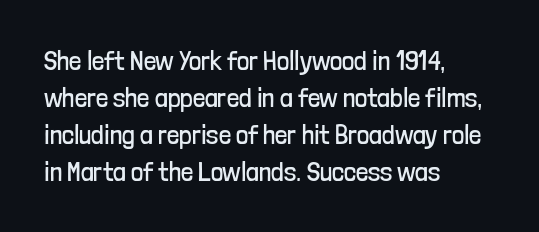
{"italic": "no", "bold": "no", "underline": "no", "align": "left", "line_spacing": "normal", "line_spacing_ratio": 1.37, "letter_spacing": "normal", "letter_spacing_em": 0.0, "glyph_px": 27}
